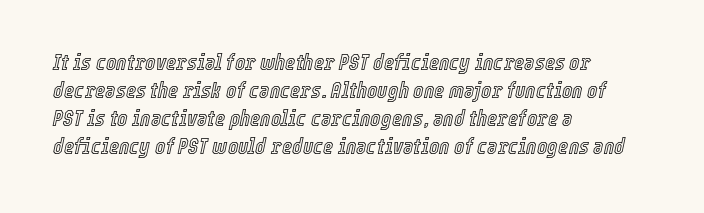
{"italic": "yes", "lean": "right", "slant_degrees": 12, "underline": "no", "align": "left", "line_spacing": "normal", "line_spacing_ratio": 1.28, "letter_spacing": "normal", "letter_spacing_em": 0.0, "glyph_px": 22}
